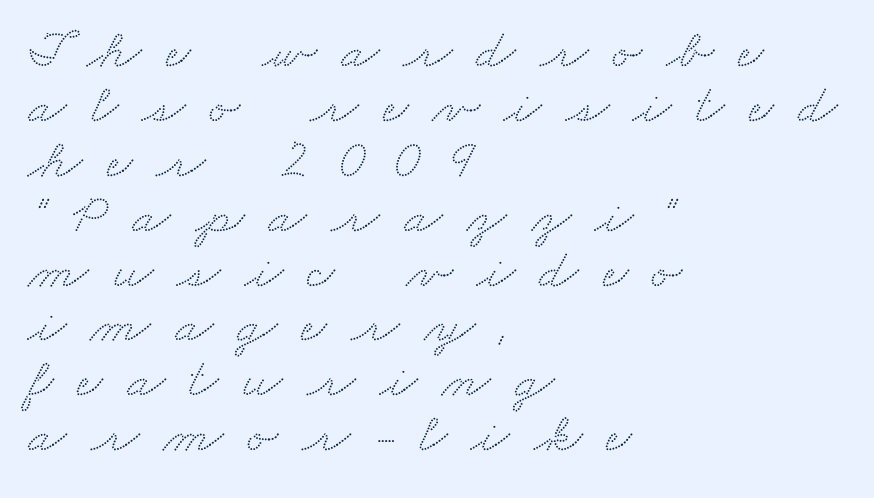
Layout note: lines flush left. Letters rest on an invisible, unmarked baseline. Whoever set this chose condensed vertical rhythm over breathing room. Caption: expanded tracking, letters set apart. This sample has the flowing, uneven cadence of proportional lettering.
